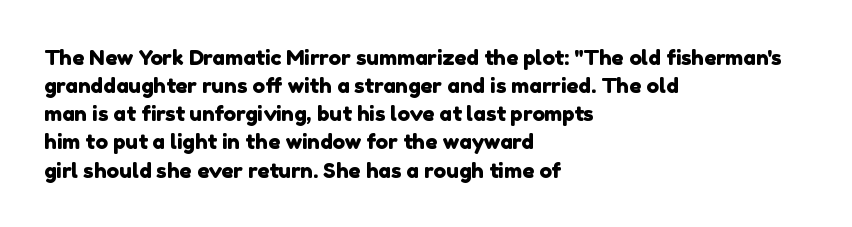
Beneath every word, the page is bare. Each word holds together tightly as a unit, with standard inter-letter gaps. Evenly set lines give the paragraph a standard silhouette. The passage is arranged the way most books set body copy — flush left.
